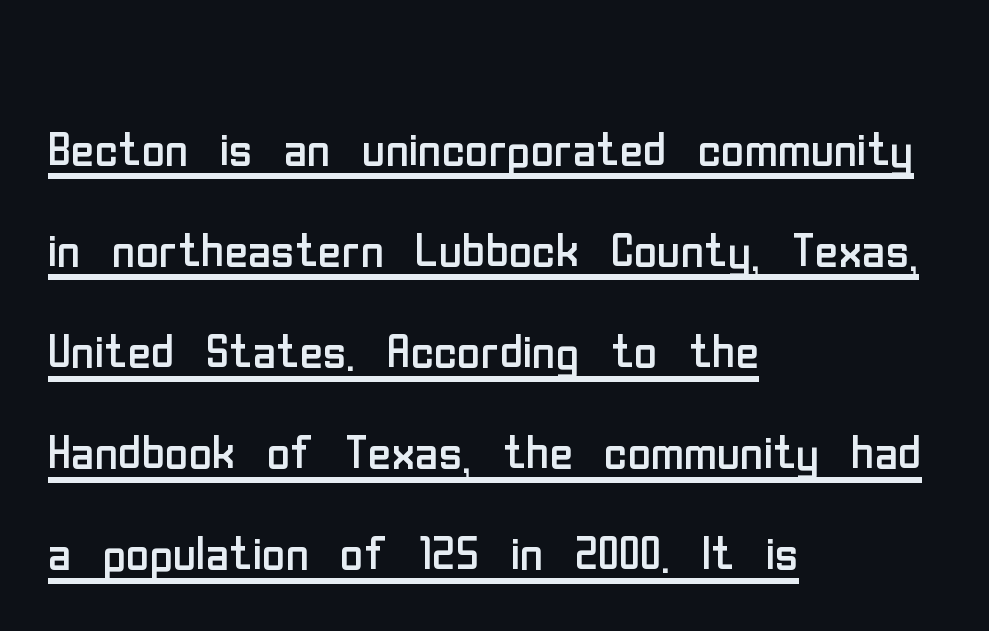
The image shows 64 px regular-weight, condensed sans-serif type, upright; set left-aligned, normal line spacing (1.58x), normal letter spacing, underlined; low stroke contrast and a medium x-height.
